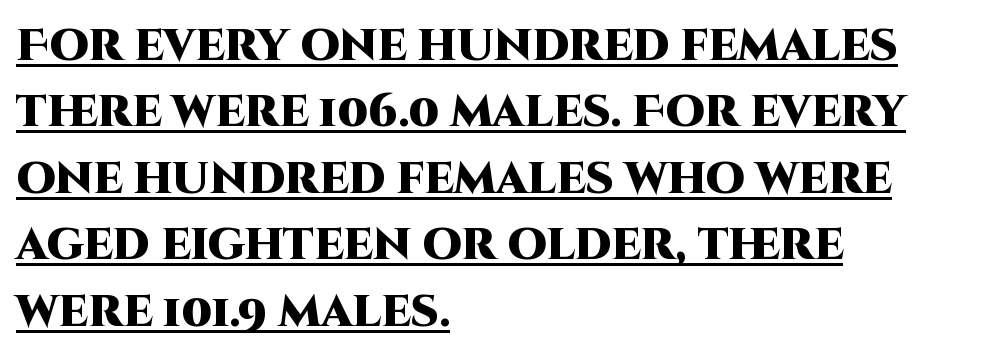
Q: Is the text bold? A: Yes.
Q: Is the text italic (slanted)? A: No, it is upright.
Q: Is the typeface a serif or a sans-serif typeface? A: Sans-serif.
Q: Is the text underlined? A: Yes.
Q: How is the paragraph aligned? A: Left-aligned.
Q: Is the spacing between letters normal or unusually wide? A: Normal.
Q: Is the spacing between lines tight, normal or loose? A: Normal.
Q: Width (condensed, normal, or wide)? A: Normal.
Q: Stroke contrast? A: High.
Q: x-height? A: Large.
Q: Monospaced? A: No.
